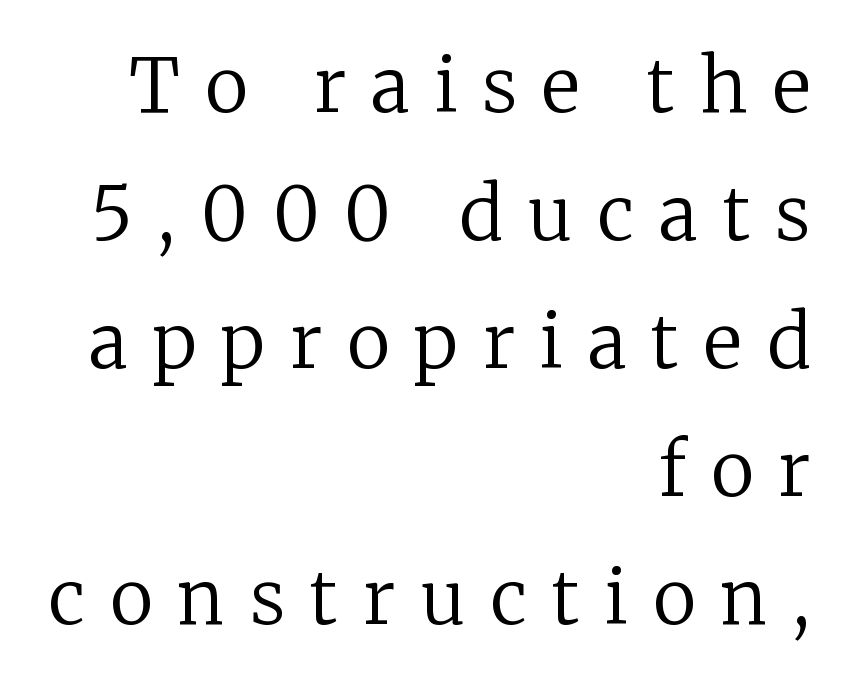
{"serif": "yes", "italic": "no", "bold": "no", "weight": "regular", "width": "normal", "stroke_contrast": "low", "x_height": "medium", "monospaced": "no", "underline": "no", "align": "right", "line_spacing_ratio": 1.73, "letter_spacing": "wide", "letter_spacing_em": 0.34, "glyph_px": 74}
